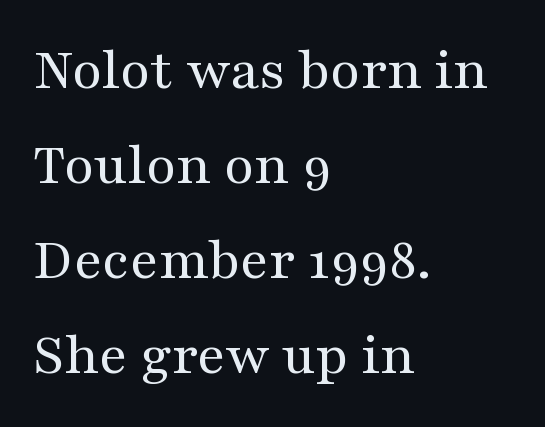
{"serif": "yes", "italic": "no", "bold": "no", "weight": "regular", "width": "wide", "stroke_contrast": "medium", "x_height": "medium", "monospaced": "no", "underline": "no", "align": "left", "line_spacing": "normal", "line_spacing_ratio": 1.56, "letter_spacing": "normal", "letter_spacing_em": 0.0, "glyph_px": 61}
